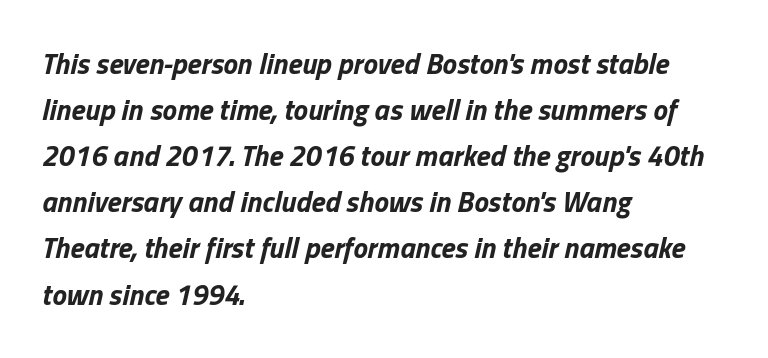
{"italic": "yes", "lean": "right", "slant_degrees": 13, "bold": "yes", "weight": "bold", "width": "normal", "stroke_contrast": "low", "x_height": "medium", "monospaced": "no", "underline": "no", "align": "left", "line_spacing": "normal", "line_spacing_ratio": 1.59, "letter_spacing": "normal", "letter_spacing_em": 0.0, "glyph_px": 29}
